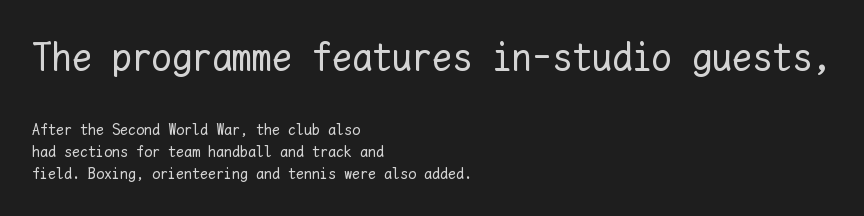
The image shows 40 px regular-weight type, upright, monospaced; set left-aligned, normal line spacing (1.39x), normal letter spacing, not underlined; the first (top) block is 2.5x larger; low stroke contrast and a medium x-height.
